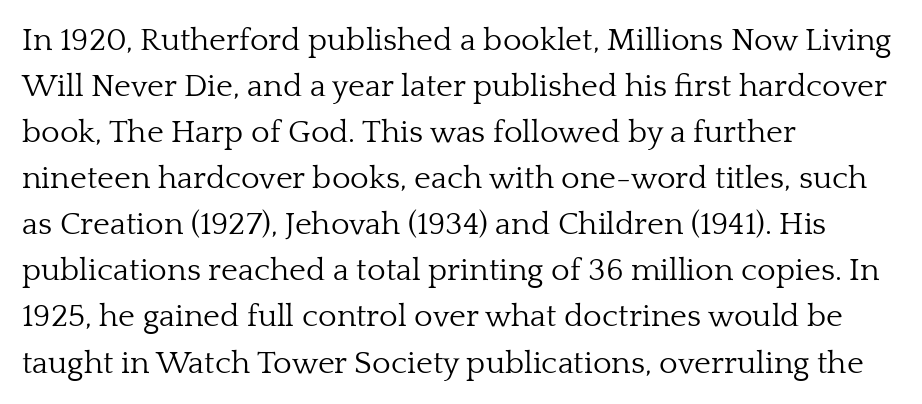
The block of text has a typical density, with ordinary space between rows. Upright lettering throughout. Font category for this specimen: serif. Clear beneath every line of the passage. No heavy texture on the line: the type isn't bold. Each word holds together tightly as a unit, with standard inter-letter gaps.
